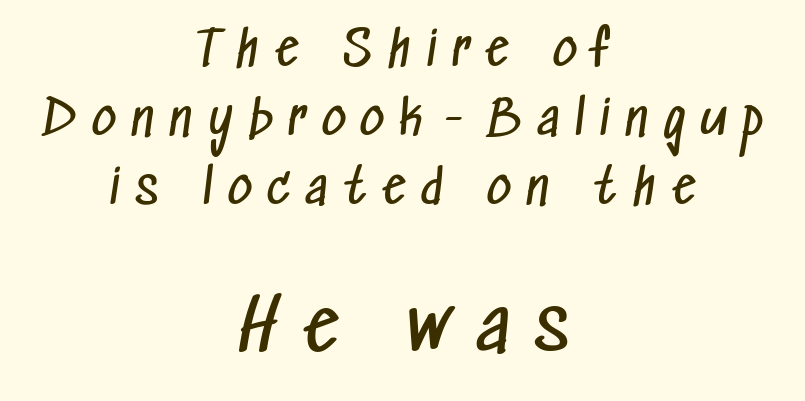
The image shows 71 px regular-weight, condensed sans-serif type; set centered, normal line spacing (1.47x), unusually wide letter spacing (+0.34 em), not underlined; the second (bottom) block is 1.51x larger; low stroke contrast and a medium x-height.
